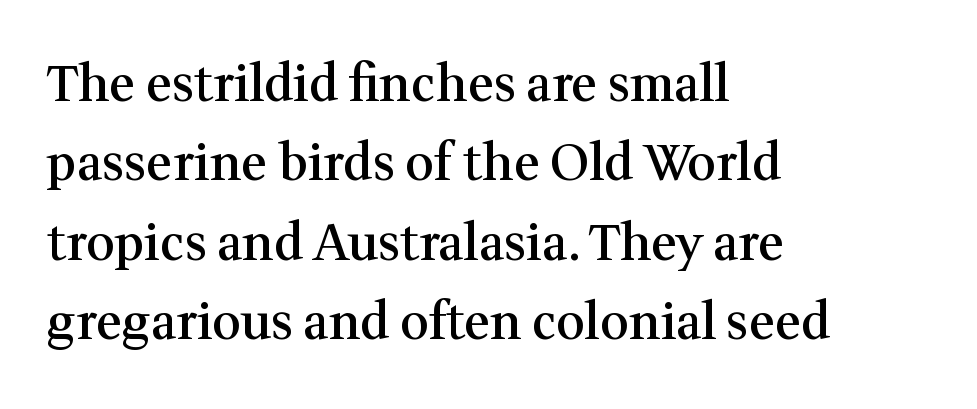
Q: Is the text bold? A: Semi-bold.
Q: Is the text italic (slanted)? A: No, it is upright.
Q: Is the typeface a serif or a sans-serif typeface? A: Serif.
Q: Is the text underlined? A: No.
Q: How is the paragraph aligned? A: Left-aligned.
Q: Is the spacing between letters normal or unusually wide? A: Normal.
Q: Is the spacing between lines tight, normal or loose? A: Normal.
Q: Width (condensed, normal, or wide)? A: Normal.
Q: Stroke contrast? A: Medium.
Q: x-height? A: Medium.
Q: Monospaced? A: No.
